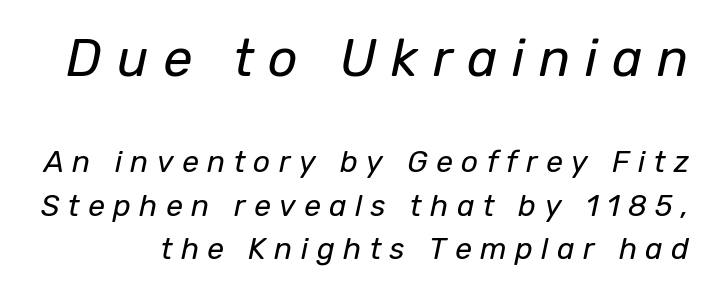
The image shows 52 px regular-weight type, italic (leaning right); set normal line spacing (1.44x), unusually wide letter spacing (+0.28 em), not underlined; the first (top) block is 1.73x larger; low stroke contrast and a medium x-height.
